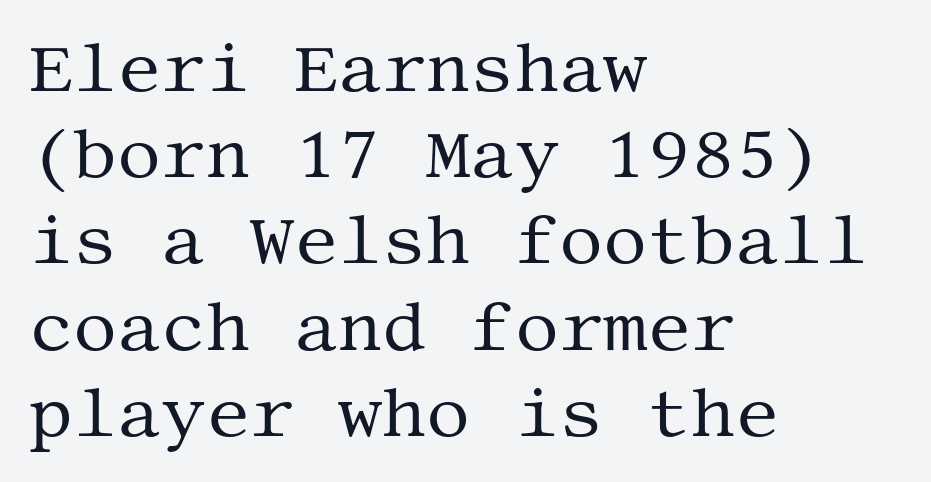
Q: Is the text bold? A: No.
Q: Is the text italic (slanted)? A: No, it is upright.
Q: Is the typeface a serif or a sans-serif typeface? A: Serif.
Q: Is the text underlined? A: No.
Q: How is the paragraph aligned? A: Left-aligned.
Q: Is the spacing between letters normal or unusually wide? A: Normal.
Q: Is the spacing between lines tight, normal or loose? A: Normal.
Q: Width (condensed, normal, or wide)? A: Normal.
Q: Stroke contrast? A: Medium.
Q: x-height? A: Large.
